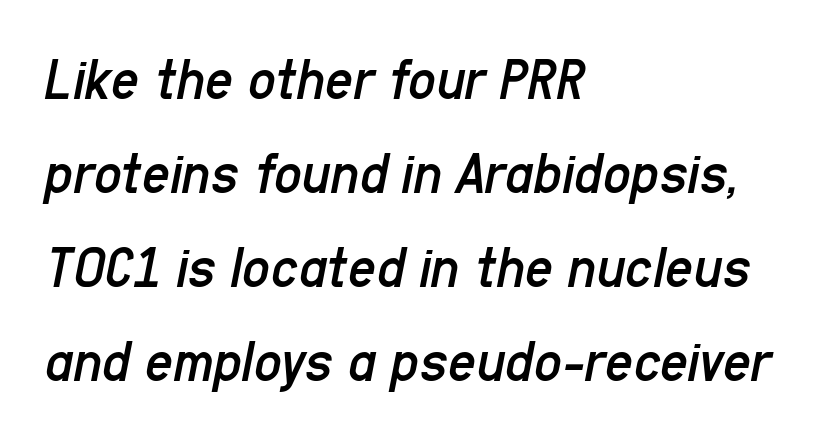
The line-height multiplier appears to be the usual default. No letter is thick-stroked: the sample isn't bold. Italic: yes, the glyphs are oblique. The area under the type is left untouched.
